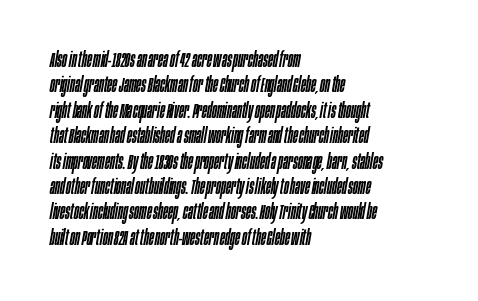
Look at the tracking — it's just the regular setting, nothing added. If you drew a ruler down the left edge, every line would touch it. The font's italic variant was chosen for this text. Letters rest on an invisible, unmarked baseline.
